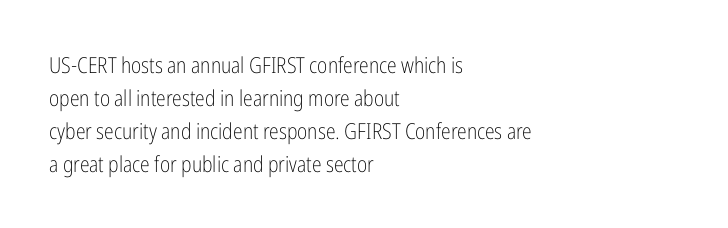
The image shows 22 px text type, upright; set left-aligned, normal line spacing (1.5x), normal letter spacing, not underlined.
